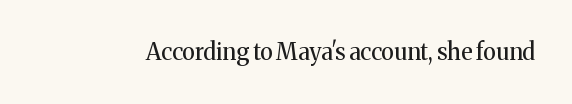
{"italic": "no", "bold": "no", "underline": "no", "letter_spacing": "normal", "letter_spacing_em": 0.0, "glyph_px": 23}
